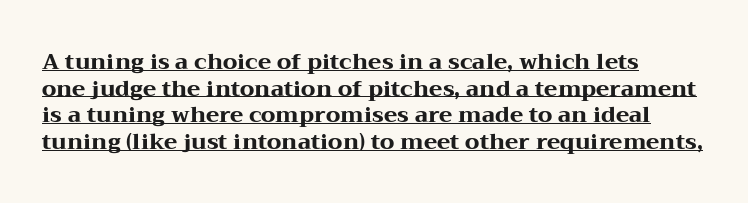
{"italic": "no", "bold": "yes", "underline": "yes", "align": "left", "line_spacing_ratio": 1.21, "letter_spacing": "normal", "letter_spacing_em": 0.0, "glyph_px": 22}
